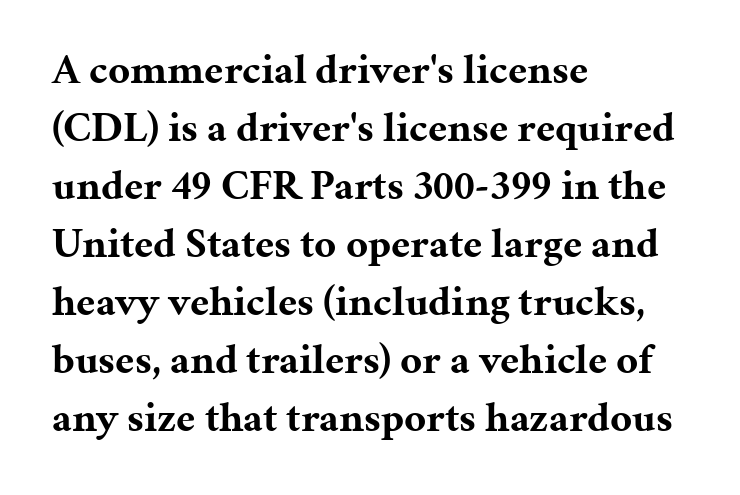
Horizontal alignment here is leftward, the default for most running prose. Each word holds together tightly as a unit, with standard inter-letter gaps. Descender tails drop into unmarked territory. The leading is moderate, giving the passage an even texture.
